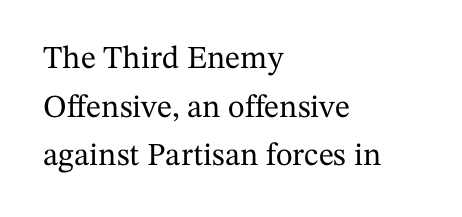
The passage is arranged the way most books set body copy — flush left. Interline gaps are of average width in this sample. The space beneath each line is pristine and unruled. The horizontal fit of the characters is conventional and even.
